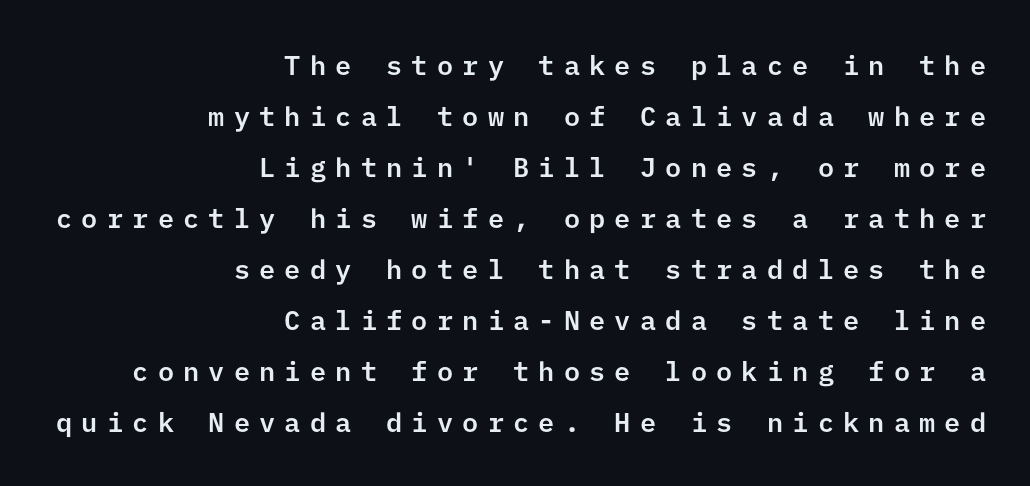
{"italic": "no", "underline": "no", "align": "right", "line_spacing_ratio": 1.89, "letter_spacing": "wide", "letter_spacing_em": 0.34, "glyph_px": 27}
